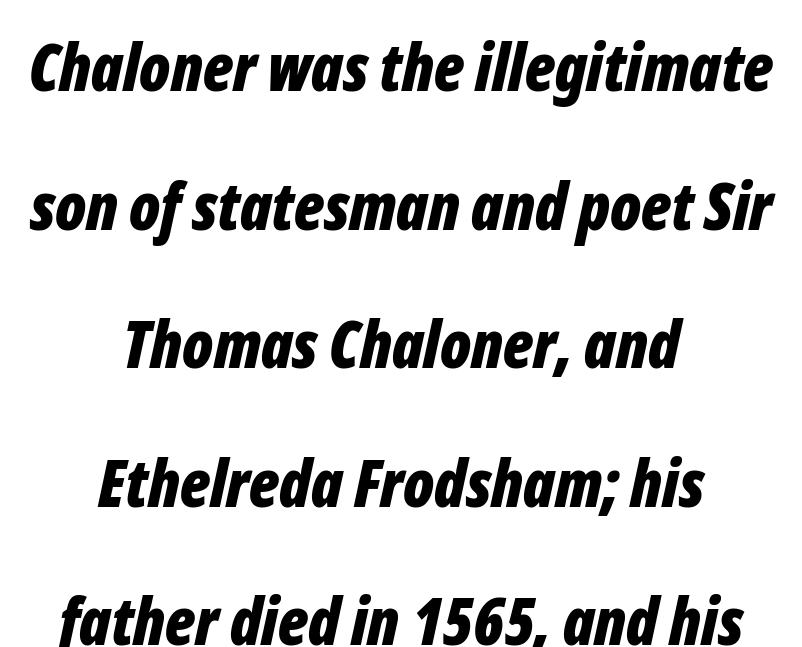
Q: Is the text bold? A: Yes.
Q: Is the text italic (slanted)? A: Yes, it leans right by about 12 degrees.
Q: Is the text underlined? A: No.
Q: How is the paragraph aligned? A: Centered.
Q: Is the spacing between letters normal or unusually wide? A: Normal.
Q: Is the spacing between lines tight, normal or loose? A: Loose.
Q: Width (condensed, normal, or wide)? A: Condensed.
Q: Stroke contrast? A: Low.
Q: x-height? A: Medium.
Q: Monospaced? A: No.
